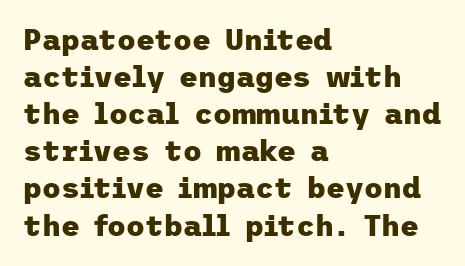
Q: Is the text bold? A: Yes.
Q: Is the text italic (slanted)? A: No, it is upright.
Q: Is the typeface a serif or a sans-serif typeface? A: Sans-serif.
Q: Is the text underlined? A: No.
Q: How is the paragraph aligned? A: Left-aligned.
Q: Is the spacing between letters normal or unusually wide? A: Normal.
Q: Is the spacing between lines tight, normal or loose? A: Normal.
Q: Width (condensed, normal, or wide)? A: Normal.
Q: Stroke contrast? A: Low.
Q: x-height? A: Medium.
